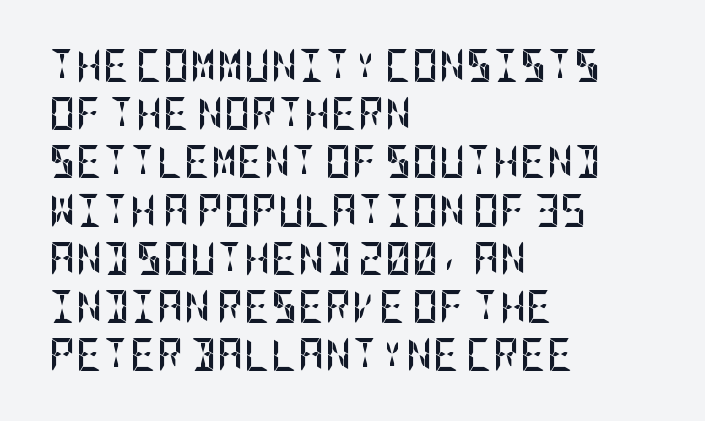
{"serif": "no", "italic": "no", "bold": "yes", "weight": "semibold", "width": "condensed", "stroke_contrast": "low", "x_height": "large", "underline": "no", "align": "left", "line_spacing": "normal", "line_spacing_ratio": 1.46, "letter_spacing": "normal", "letter_spacing_em": 0.0, "glyph_px": 33}
